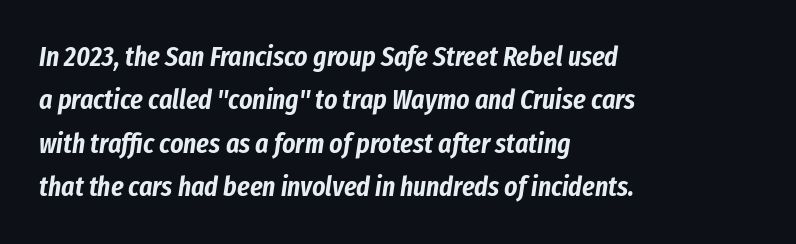
Between one letter and the next there's only the usual sliver of space. Words float on clear page, feet unadorned. Observe the lean: these are italic letterforms. The compositor pushed each line to the left boundary.
